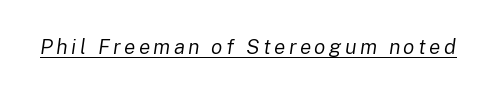
Has an underline been added? It has. These glyphs show unthickened strokes, regular width or finer. If you drew a line through each stem, it would be angled.
